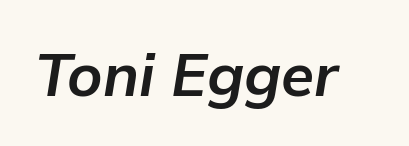
{"italic": "yes", "lean": "right", "slant_degrees": 9, "bold": "yes", "weight": "bold", "width": "normal", "stroke_contrast": "low", "x_height": "medium", "monospaced": "no", "underline": "no", "letter_spacing": "normal", "letter_spacing_em": 0.0, "glyph_px": 60}
